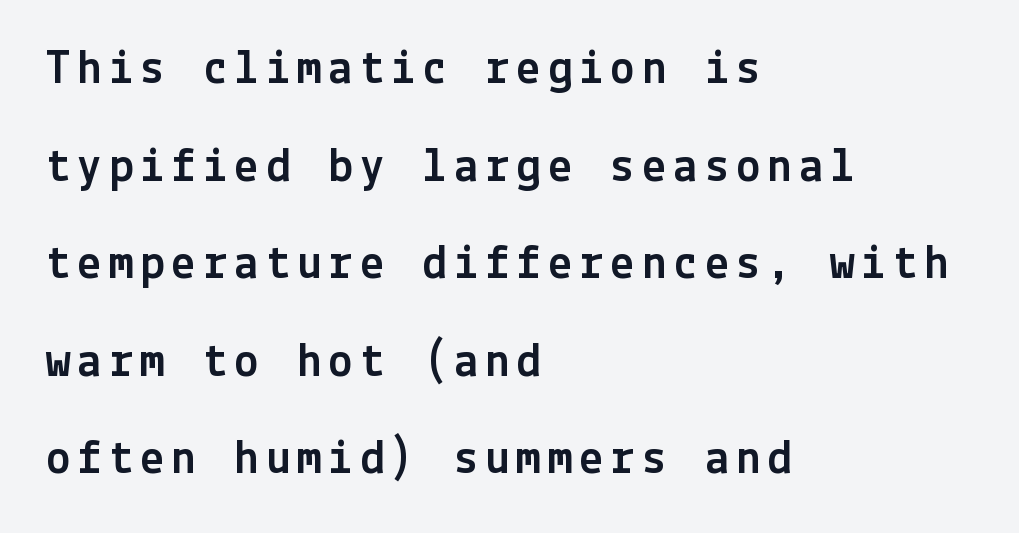
Q: Is the text italic (slanted)? A: No, it is upright.
Q: Is the typeface a serif or a sans-serif typeface? A: Sans-serif.
Q: Is the text underlined? A: No.
Q: How is the paragraph aligned? A: Left-aligned.
Q: Is the spacing between lines tight, normal or loose? A: Loose.
Q: Width (condensed, normal, or wide)? A: Normal.
Q: x-height? A: Medium.
